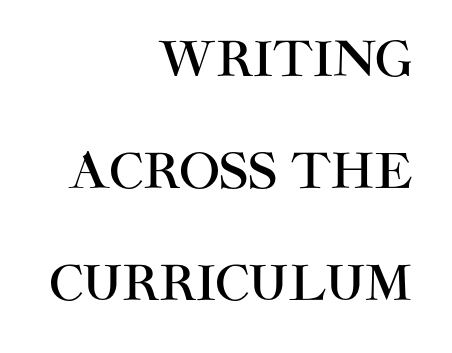
The gaps between neighbouring characters are ordinary and unremarkable. The letters carry no serifs — their stems end cleanly without finishing strokes. Whoever set this chose breathing room over compactness in the vertical rhythm. This sample has the flowing, uneven cadence of proportional lettering. These lines stack with their right ends in a neat column.
